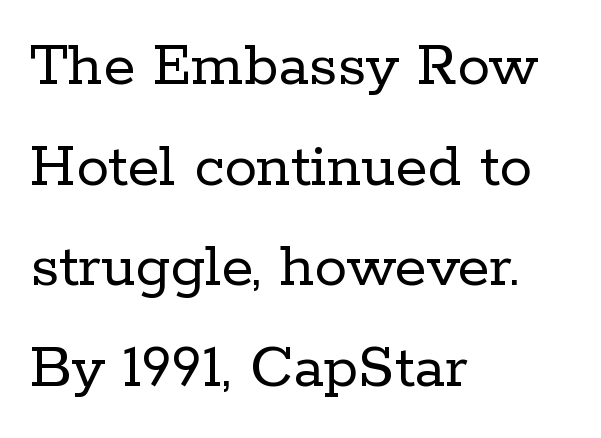
Q: Is the text bold? A: No.
Q: Is the text italic (slanted)? A: No, it is upright.
Q: Is the typeface a serif or a sans-serif typeface? A: Serif.
Q: Is the text underlined? A: No.
Q: How is the paragraph aligned? A: Left-aligned.
Q: Is the spacing between letters normal or unusually wide? A: Normal.
Q: Is the spacing between lines tight, normal or loose? A: Normal.
Q: Width (condensed, normal, or wide)? A: Normal.
Q: Stroke contrast? A: Low.
Q: x-height? A: Medium.
Q: Monospaced? A: No.
